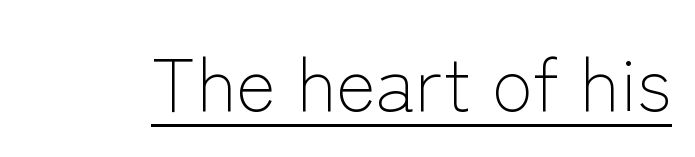
Q: Is the text bold? A: No.
Q: Is the text italic (slanted)? A: No, it is upright.
Q: Is the typeface a serif or a sans-serif typeface? A: Sans-serif.
Q: Is the text underlined? A: Yes.
Q: Is the spacing between letters normal or unusually wide? A: Normal.
Q: Width (condensed, normal, or wide)? A: Normal.
Q: Stroke contrast? A: Low.
Q: x-height? A: Medium.
Q: Monospaced? A: No.
